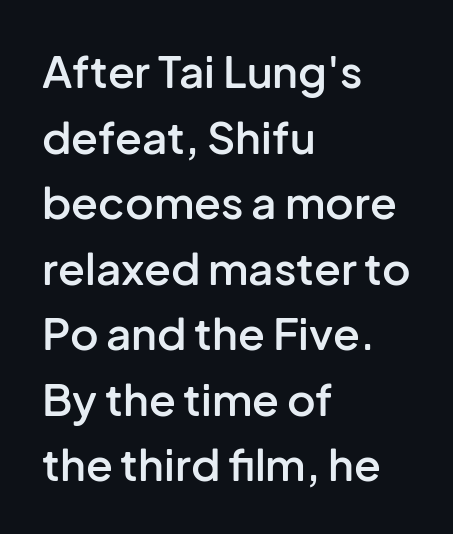
Q: Is the text bold? A: Semi-bold.
Q: Is the text italic (slanted)? A: No, it is upright.
Q: Is the typeface a serif or a sans-serif typeface? A: Sans-serif.
Q: Is the text underlined? A: No.
Q: How is the paragraph aligned? A: Left-aligned.
Q: Is the spacing between letters normal or unusually wide? A: Normal.
Q: Is the spacing between lines tight, normal or loose? A: Normal.
Q: Width (condensed, normal, or wide)? A: Normal.
Q: Stroke contrast? A: Low.
Q: x-height? A: Medium.
Q: Monospaced? A: No.
